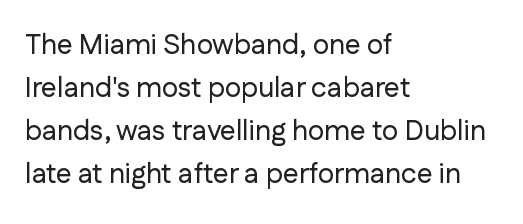
Vertically, the passage feels balanced, rows spaced as you'd expect. What kind of face is this? One without serifs — a sans. Here the designer chose a conventional face with non-uniform glyph widths. Look at the tracking — it's just the regular setting, nothing added. Designer's note — italics off, roman on.
